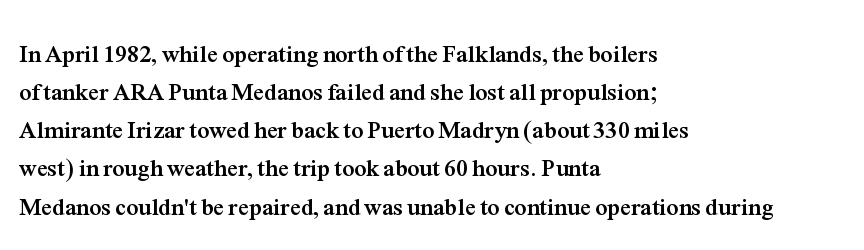
Any mark beneath the type? The region is blank. The letters stand upright; this is a roman face. The type is set solid horizontally, with unmodified tracking. Which margin do the lines hug? The left one — the right edge is uneven. The rendering uses a bold face; every stroke is thick and dark.
